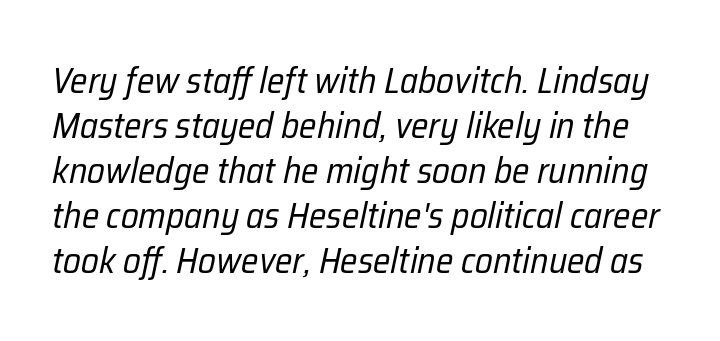
Each stroke keeps to a modest, everyday thickness or less. Caption: standard tracking, unaltered. Check under the words: just untouched page. A normal amount of white space separates one row of letters from the next.
